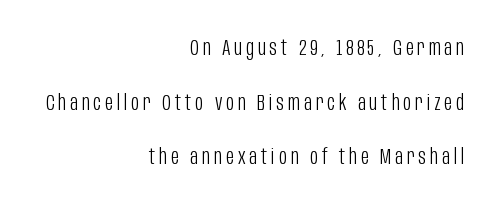
The image shows 22 px text type, upright; set right-aligned, loose line spacing (2.48x), not underlined.
